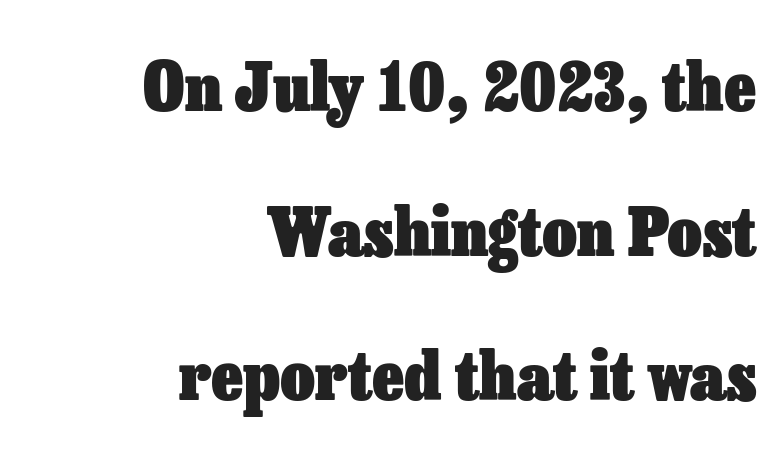
{"italic": "no", "bold": "yes", "weight": "heavy", "width": "normal", "stroke_contrast": "low", "x_height": "medium", "monospaced": "no", "underline": "no", "align": "right", "line_spacing": "loose", "line_spacing_ratio": 2.16, "letter_spacing": "normal", "letter_spacing_em": 0.0, "glyph_px": 67}
